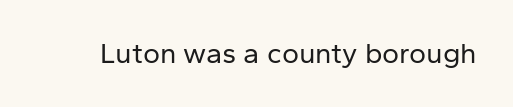
The image shows 29 px regular-weight sans-serif type, upright; set normal letter spacing, not underlined; low stroke contrast and a medium x-height.
